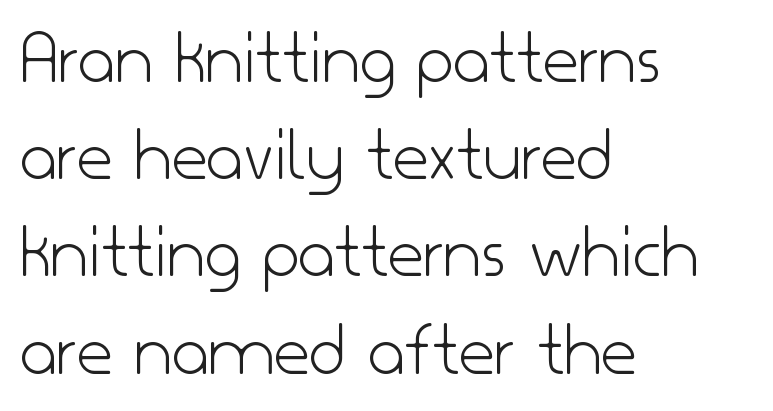
What stands out about the letter spacing? Nothing — it is the standard amount. You could not count columns in this text — the font is proportionally spaced. Any mark beneath the type? The region is blank. The passage shown is not bold in any degree. Teacher's note: observe the even left margin — that is flush-left alignment.
